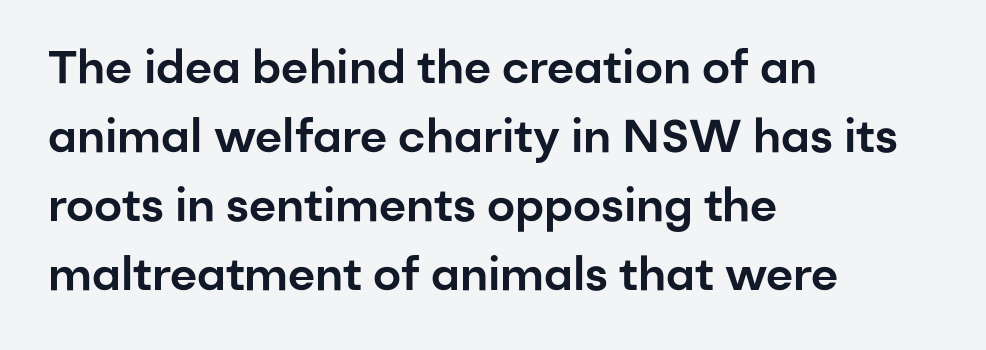
Varying glyph widths throughout — classic text-font behaviour. Compared with typical paragraphs, the rows here are spaced about the same. No extra tracking has been applied to these lines. The strip under each line holds only bare page.
